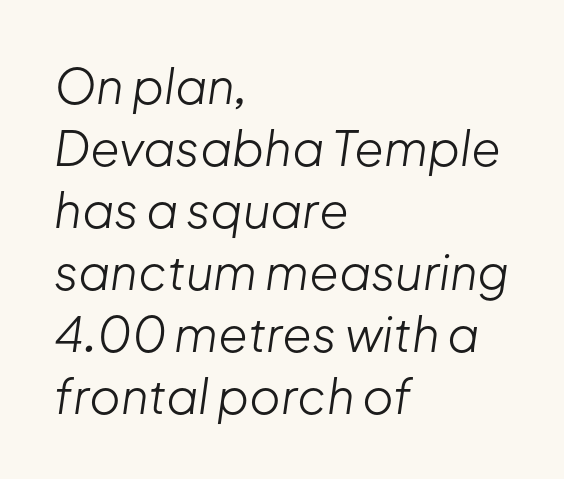
The lines sit at an ordinary, default distance from one another. Spacing between characters is what you'd get straight out of the box. The typesetter chose a ragged-right arrangement here. The weight tops out at a normal text grade. Do the characters align in a grid? No, the font is proportional. An italicized treatment has been applied to the whole sample.
